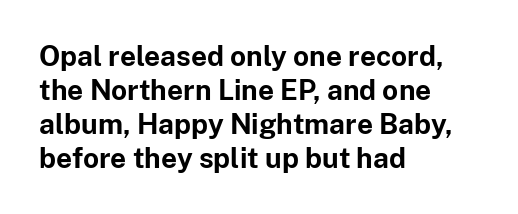
Proportional: the letters do not fall into vertical columns. The type sits square on the baseline with zero lean. Reading down the block, your eye returns to a fixed left position each line. Just letters on the line, the space beneath them empty. Nobody touched the tracking dial on this one.
